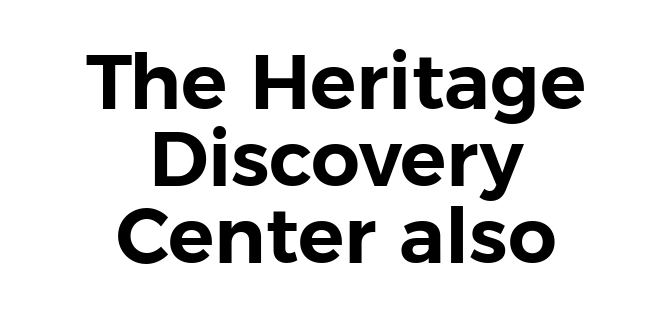
Q: Is the text italic (slanted)? A: No, it is upright.
Q: Is the typeface a serif or a sans-serif typeface? A: Sans-serif.
Q: Is the text underlined? A: No.
Q: How is the paragraph aligned? A: Centered.
Q: Is the spacing between letters normal or unusually wide? A: Normal.
Q: Is the spacing between lines tight, normal or loose? A: Tight.
Q: Width (condensed, normal, or wide)? A: Normal.
Q: Stroke contrast? A: Low.
Q: x-height? A: Medium.
Q: Monospaced? A: No.
